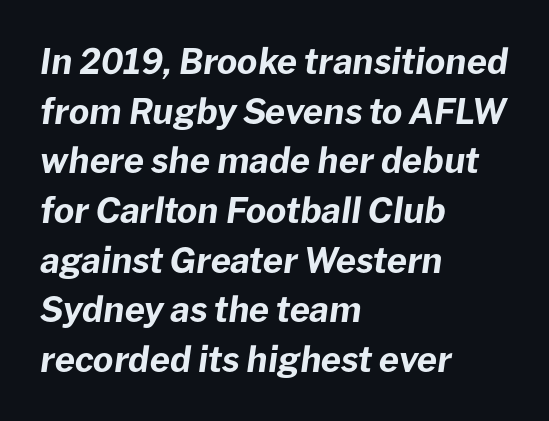
Q: Is the text bold? A: Yes.
Q: Is the text italic (slanted)? A: Yes, it leans right by about 8 degrees.
Q: Is the text underlined? A: No.
Q: How is the paragraph aligned? A: Left-aligned.
Q: Is the spacing between letters normal or unusually wide? A: Normal.
Q: Is the spacing between lines tight, normal or loose? A: Normal.
Q: Width (condensed, normal, or wide)? A: Normal.
Q: Stroke contrast? A: Low.
Q: x-height? A: Medium.
Q: Monospaced? A: No.
